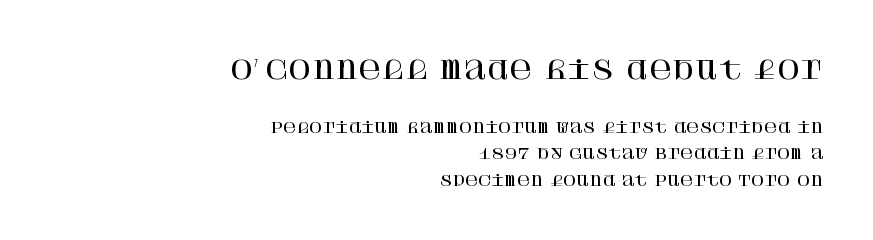
Q: Is the text italic (slanted)? A: No, it is upright.
Q: Is the text underlined? A: No.
Q: How is the paragraph aligned? A: Right-aligned.
Q: Is the spacing between letters normal or unusually wide? A: Normal.
Q: Which block of text is set in a larger size, the first (top) or the second (bottom)? A: The first (top) one.
